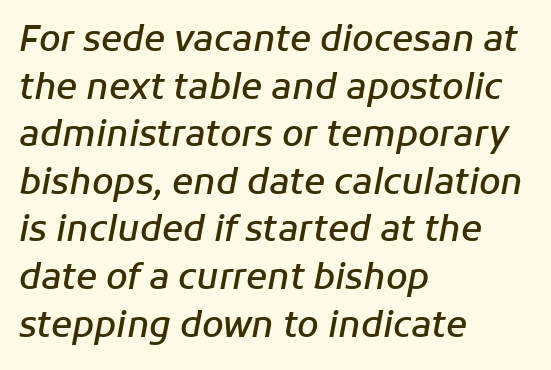
The image shows 35 px semibold type, italic (leaning right); set left-aligned, normal line spacing (1.36x), normal letter spacing, not underlined; low stroke contrast and a medium x-height.
